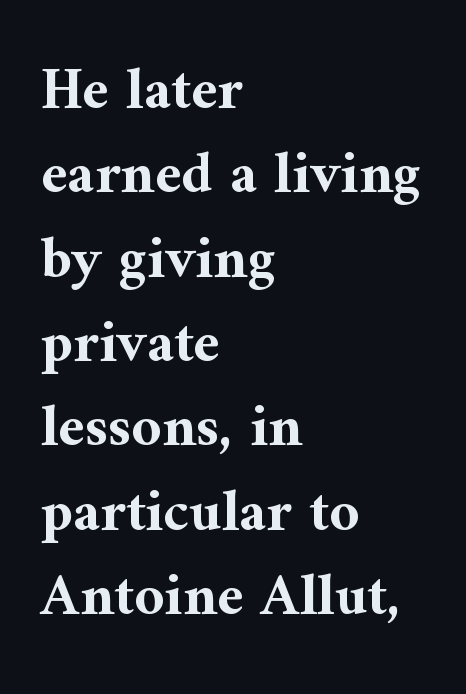
Q: Is the text bold? A: Yes.
Q: Is the text italic (slanted)? A: No, it is upright.
Q: Is the typeface a serif or a sans-serif typeface? A: Serif.
Q: Is the text underlined? A: No.
Q: How is the paragraph aligned? A: Left-aligned.
Q: Is the spacing between letters normal or unusually wide? A: Normal.
Q: Is the spacing between lines tight, normal or loose? A: Normal.
Q: Width (condensed, normal, or wide)? A: Normal.
Q: Stroke contrast? A: Medium.
Q: x-height? A: Medium.
Q: Monospaced? A: No.
